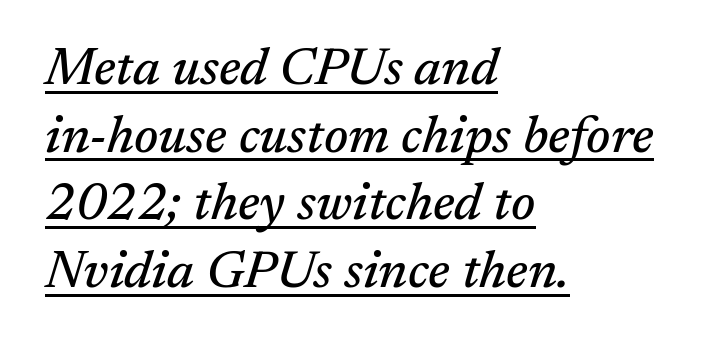
Q: Is the text italic (slanted)? A: Yes, it leans right by about 17 degrees.
Q: Is the typeface a serif or a sans-serif typeface? A: Serif.
Q: Is the text underlined? A: Yes.
Q: How is the paragraph aligned? A: Left-aligned.
Q: Is the spacing between letters normal or unusually wide? A: Normal.
Q: Is the spacing between lines tight, normal or loose? A: Normal.
Q: Width (condensed, normal, or wide)? A: Normal.
Q: Stroke contrast? A: Medium.
Q: x-height? A: Medium.
Q: Monospaced? A: No.
